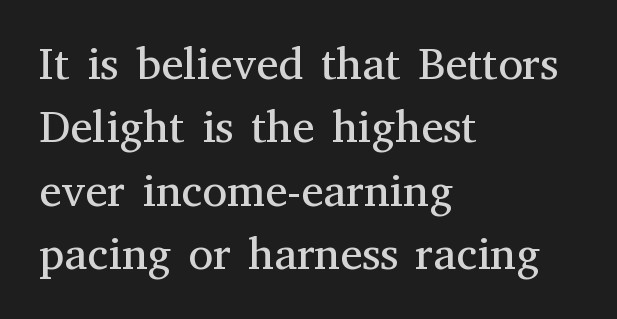
Q: Is the text bold? A: No.
Q: Is the text italic (slanted)? A: No, it is upright.
Q: Is the typeface a serif or a sans-serif typeface? A: Serif.
Q: Is the text underlined? A: No.
Q: How is the paragraph aligned? A: Left-aligned.
Q: Is the spacing between letters normal or unusually wide? A: Normal.
Q: Is the spacing between lines tight, normal or loose? A: Normal.
Q: Width (condensed, normal, or wide)? A: Normal.
Q: Stroke contrast? A: Medium.
Q: x-height? A: Medium.
Q: Monospaced? A: No.
